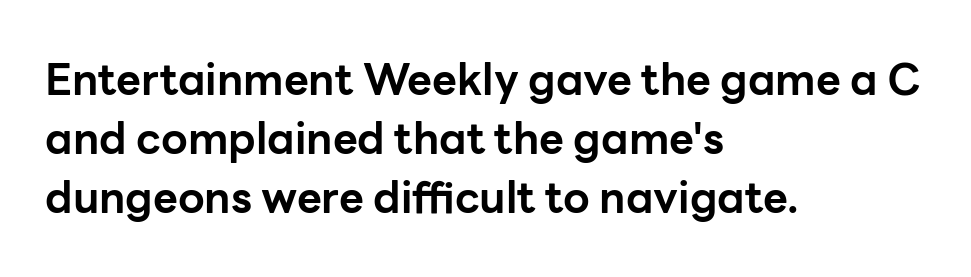
{"serif": "no", "italic": "no", "bold": "yes", "weight": "bold", "width": "normal", "stroke_contrast": "low", "x_height": "medium", "monospaced": "no", "underline": "no", "align": "left", "line_spacing": "normal", "line_spacing_ratio": 1.37, "letter_spacing": "normal", "letter_spacing_em": 0.0, "glyph_px": 43}
